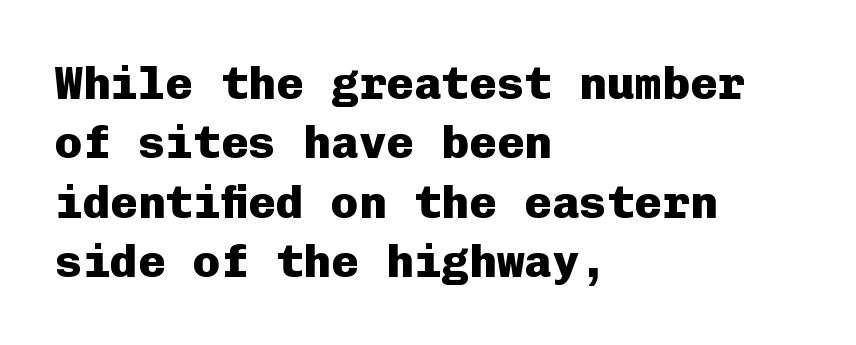
Q: Is the text bold? A: Yes.
Q: Is the text italic (slanted)? A: No, it is upright.
Q: Is the typeface a serif or a sans-serif typeface? A: Sans-serif.
Q: Is the text underlined? A: No.
Q: How is the paragraph aligned? A: Left-aligned.
Q: Is the spacing between letters normal or unusually wide? A: Normal.
Q: Is the spacing between lines tight, normal or loose? A: Normal.
Q: Width (condensed, normal, or wide)? A: Normal.
Q: Stroke contrast? A: Low.
Q: x-height? A: Medium.
Q: Monospaced? A: Yes.
